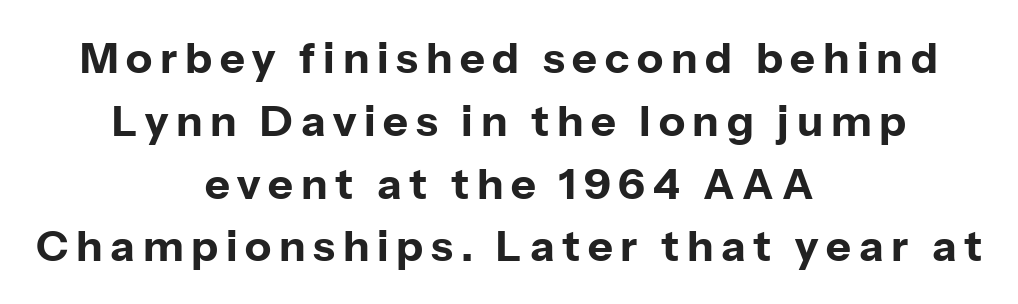
Q: Is the text bold? A: Yes.
Q: Is the text italic (slanted)? A: No, it is upright.
Q: Is the typeface a serif or a sans-serif typeface? A: Sans-serif.
Q: Is the text underlined? A: No.
Q: How is the paragraph aligned? A: Centered.
Q: Is the spacing between lines tight, normal or loose? A: Normal.
Q: Width (condensed, normal, or wide)? A: Normal.
Q: Stroke contrast? A: Low.
Q: x-height? A: Medium.
Q: Monospaced? A: No.
